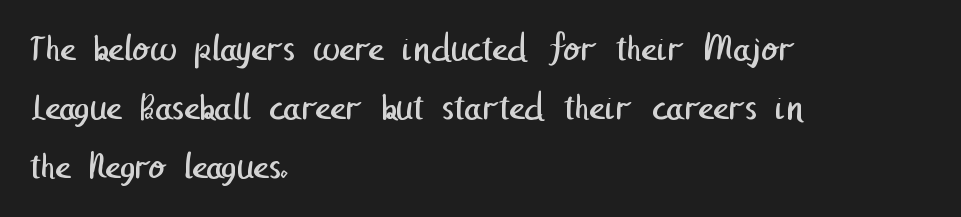
The weight tops out at a normal text grade. A normal amount of white space separates one row of letters from the next. Compared with a centered layout, this one pins lines to the left instead. Does extra space separate the letters? No, they use regular spacing.
